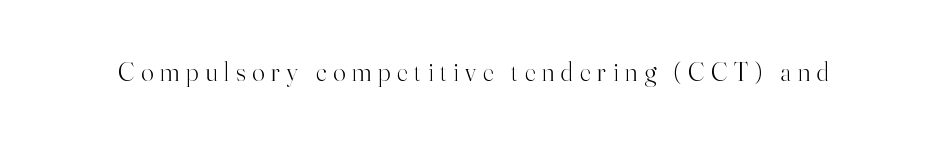
Honestly, there is no underline to notice here at all. Letters have the restrained weight of plain body copy at most. A roman cut, with each character standing at attention. The horizontal fit of the characters is loose and conspicuously gappy.
